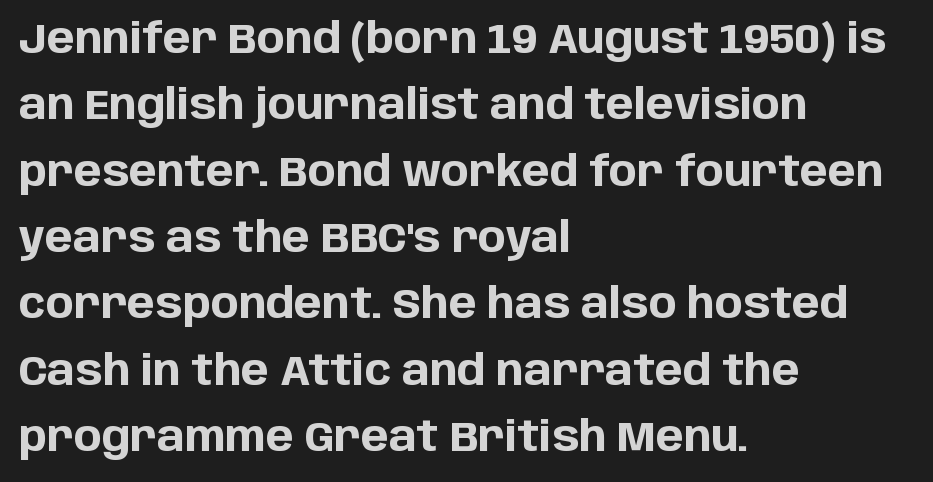
The passage shown is typed in a proportional face where columns would drift. The paragraph shown leans on its left margin. A typesetter would call this zero additional tracking. Vertical spacing — default.
